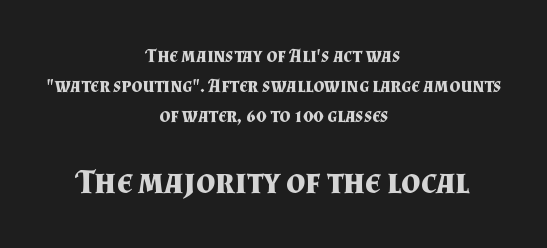
The image shows 34 px bold serif type, upright; set centered, normal line spacing (1.57x), normal letter spacing, not underlined; the second (bottom) block is 1.79x larger; medium stroke contrast and a small x-height.
